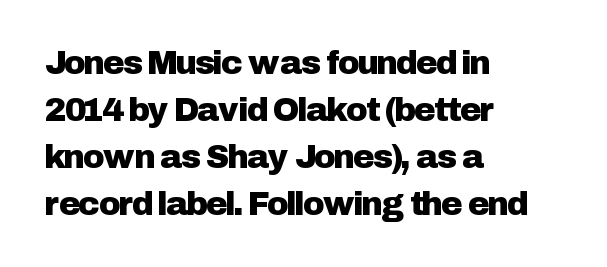
Q: Is the text italic (slanted)? A: No, it is upright.
Q: Is the typeface a serif or a sans-serif typeface? A: Sans-serif.
Q: Is the text underlined? A: No.
Q: How is the paragraph aligned? A: Left-aligned.
Q: Is the spacing between letters normal or unusually wide? A: Normal.
Q: Is the spacing between lines tight, normal or loose? A: Normal.
Q: Width (condensed, normal, or wide)? A: Normal.
Q: Stroke contrast? A: Low.
Q: x-height? A: Medium.
Q: Monospaced? A: No.
